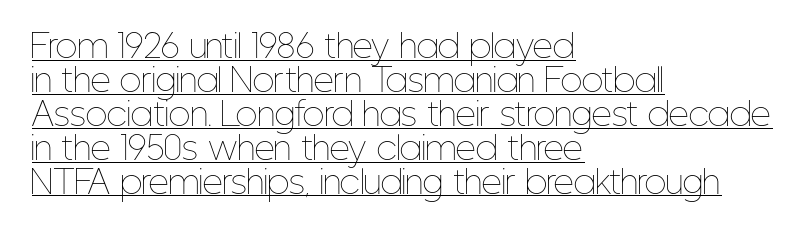
The image shows 32 px thin, condensed type, upright; set left-aligned, tight line spacing (1.06x), normal letter spacing, underlined; low stroke contrast and a medium x-height.
